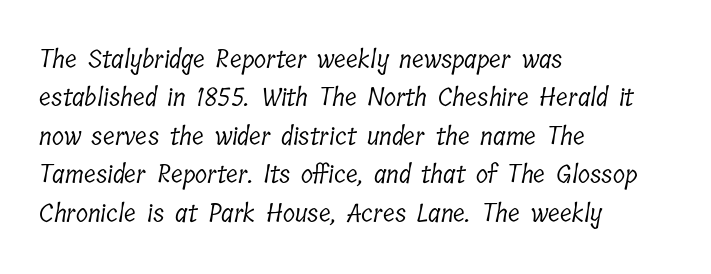
Q: Is the text bold? A: No.
Q: Is the text underlined? A: No.
Q: How is the paragraph aligned? A: Left-aligned.
Q: Is the spacing between letters normal or unusually wide? A: Normal.
Q: Is the spacing between lines tight, normal or loose? A: Normal.
